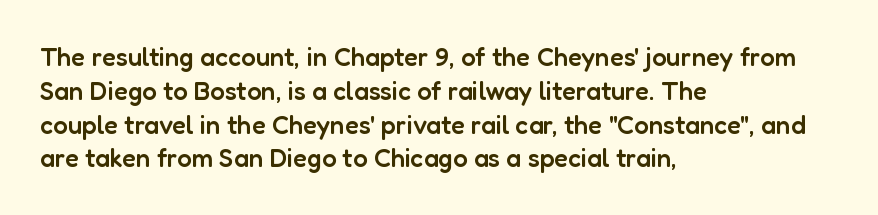
Q: Is the text bold? A: Semi-bold.
Q: Is the text italic (slanted)? A: No, it is upright.
Q: Is the text underlined? A: No.
Q: How is the paragraph aligned? A: Left-aligned.
Q: Is the spacing between letters normal or unusually wide? A: Normal.
Q: Is the spacing between lines tight, normal or loose? A: Normal.
